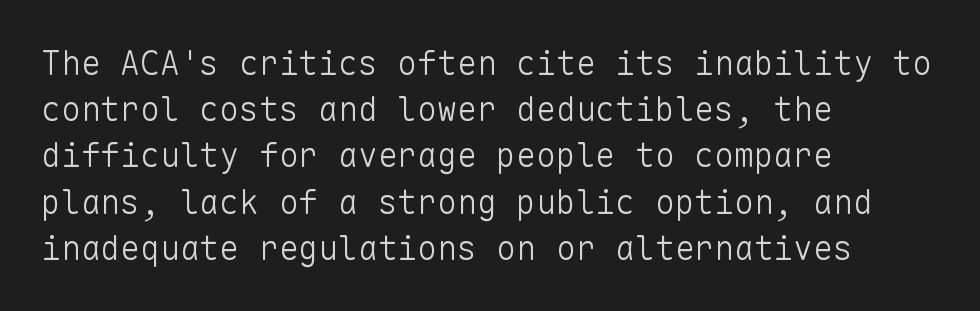
Q: Is the text bold? A: No.
Q: Is the text italic (slanted)? A: No, it is upright.
Q: Is the typeface a serif or a sans-serif typeface? A: Sans-serif.
Q: Is the text underlined? A: No.
Q: How is the paragraph aligned? A: Left-aligned.
Q: Is the spacing between letters normal or unusually wide? A: Normal.
Q: Is the spacing between lines tight, normal or loose? A: Normal.
Q: Width (condensed, normal, or wide)? A: Normal.
Q: Stroke contrast? A: Low.
Q: x-height? A: Medium.
Q: Monospaced? A: Yes.
